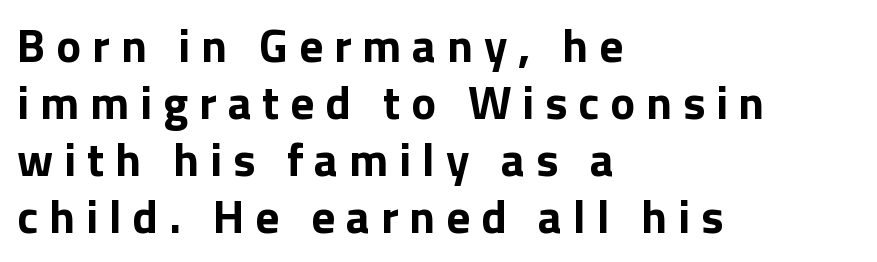
Q: Is the text bold? A: Yes.
Q: Is the text italic (slanted)? A: No, it is upright.
Q: Is the typeface a serif or a sans-serif typeface? A: Sans-serif.
Q: Is the text underlined? A: No.
Q: How is the paragraph aligned? A: Left-aligned.
Q: Is the spacing between letters normal or unusually wide? A: Unusually wide.
Q: Width (condensed, normal, or wide)? A: Normal.
Q: Stroke contrast? A: Low.
Q: x-height? A: Medium.
Q: Monospaced? A: No.
